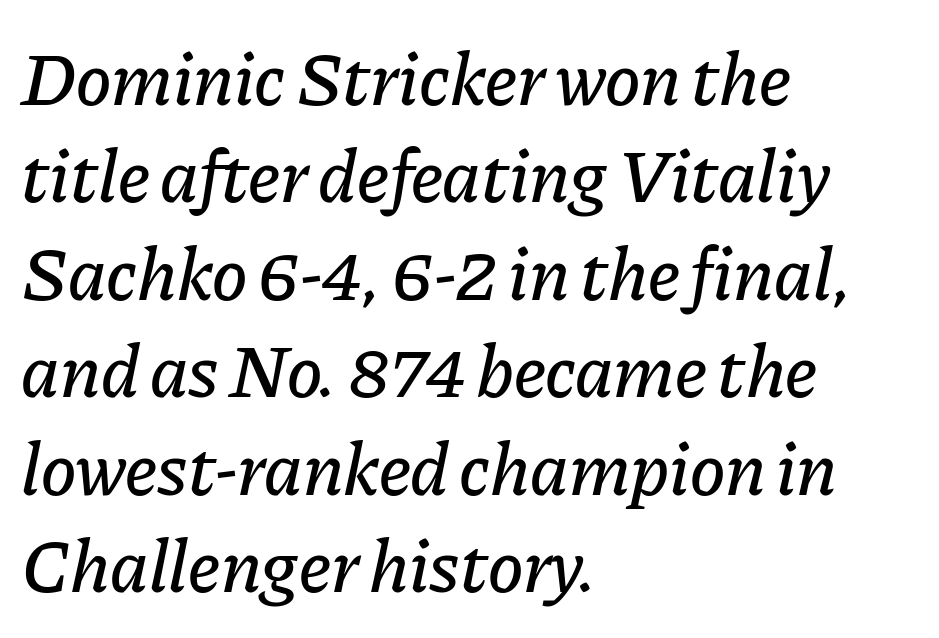
{"italic": "yes", "lean": "right", "slant_degrees": 11, "width": "normal", "stroke_contrast": "low", "x_height": "medium", "monospaced": "no", "underline": "no", "align": "left", "line_spacing": "normal", "line_spacing_ratio": 1.3, "letter_spacing": "normal", "letter_spacing_em": 0.0, "glyph_px": 75}
